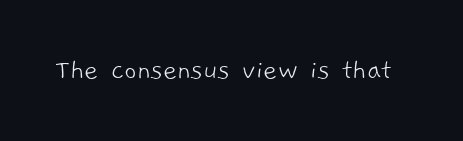
Q: Is the text bold? A: No.
Q: Is the typeface a serif or a sans-serif typeface? A: Sans-serif.
Q: Is the text underlined? A: No.
Q: Is the spacing between letters normal or unusually wide? A: Normal.
Q: Width (condensed, normal, or wide)? A: Normal.
Q: Stroke contrast? A: Low.
Q: x-height? A: Medium.
Q: Monospaced? A: No.
